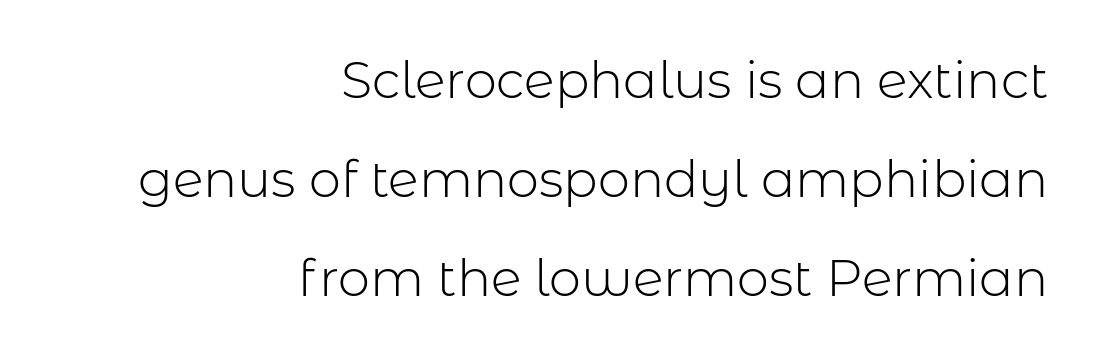
{"serif": "no", "italic": "no", "bold": "no", "weight": "light", "width": "normal", "stroke_contrast": "low", "x_height": "medium", "monospaced": "no", "underline": "no", "align": "right", "line_spacing": "loose", "line_spacing_ratio": 1.94, "letter_spacing": "normal", "letter_spacing_em": 0.0, "glyph_px": 51}
